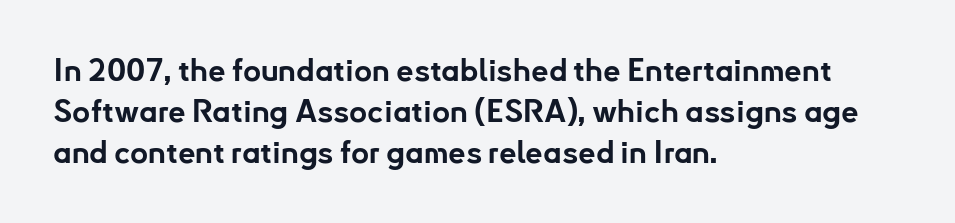
The rendering uses a moderate line-height, typical for paragraphs. The tracking reads as untouched default to a designer's eye. The lettering holds an erect, upright posture throughout. The typeface chosen for these lines omits serifs. A typesetter would call this proportional, since set widths differ per character.
